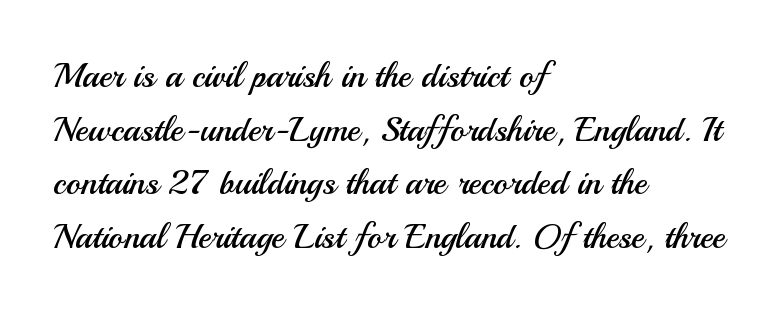
The image shows 35 px regular-weight sans-serif type; set left-aligned, normal line spacing (1.53x), normal letter spacing, not underlined; medium stroke contrast and a small x-height.
